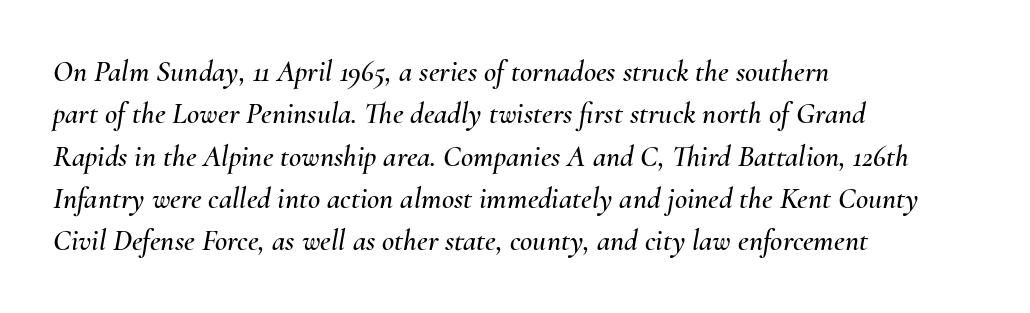
{"italic": "yes", "lean": "right", "slant_degrees": 10, "width": "normal", "stroke_contrast": "medium", "x_height": "small", "monospaced": "no", "underline": "no", "align": "left", "line_spacing": "normal", "line_spacing_ratio": 1.41, "letter_spacing": "normal", "letter_spacing_em": 0.0, "glyph_px": 30}
